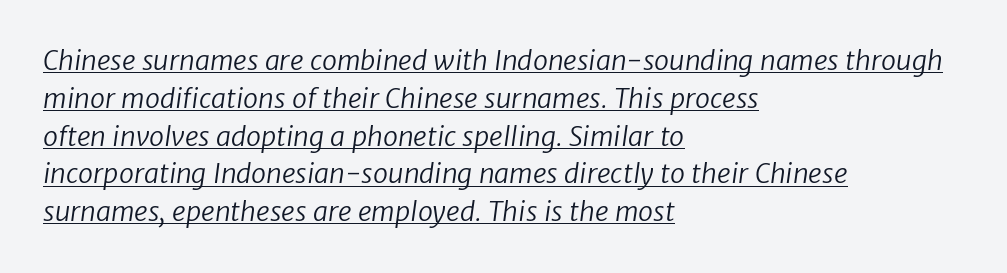
The setting favours the left margin, as ordinary paragraphs usually do. In designer terms, the underline attribute is active on this setting. Stroke thickness stays within the range of a standard reading face or lighter. Here the glyphs are tracked normally, forming tight word shapes. If you measured baseline to baseline, you'd find a middling distance.
